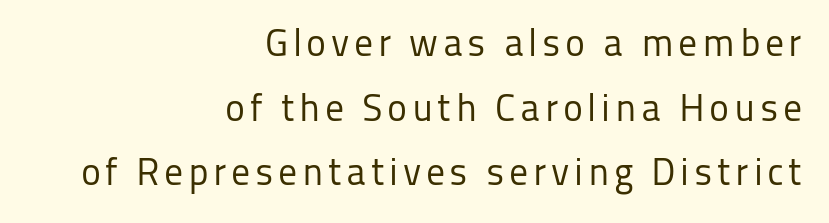
Q: Is the text bold? A: No.
Q: Is the text italic (slanted)? A: No, it is upright.
Q: Is the typeface a serif or a sans-serif typeface? A: Sans-serif.
Q: Is the text underlined? A: No.
Q: How is the paragraph aligned? A: Right-aligned.
Q: Is the spacing between lines tight, normal or loose? A: Normal.
Q: Width (condensed, normal, or wide)? A: Normal.
Q: Stroke contrast? A: Low.
Q: x-height? A: Medium.
Q: Monospaced? A: No.
